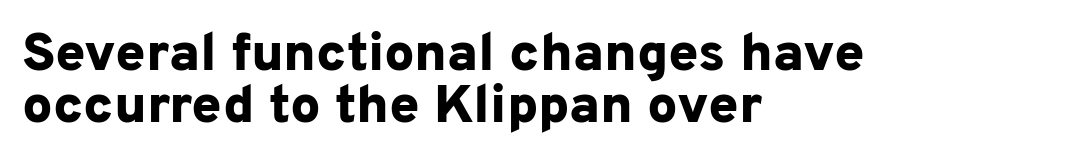
Q: Is the text bold? A: Yes.
Q: Is the text italic (slanted)? A: No, it is upright.
Q: Is the typeface a serif or a sans-serif typeface? A: Sans-serif.
Q: Is the text underlined? A: No.
Q: How is the paragraph aligned? A: Left-aligned.
Q: Is the spacing between letters normal or unusually wide? A: Normal.
Q: Is the spacing between lines tight, normal or loose? A: Tight.
Q: Width (condensed, normal, or wide)? A: Normal.
Q: Stroke contrast? A: Low.
Q: x-height? A: Medium.
Q: Monospaced? A: No.
